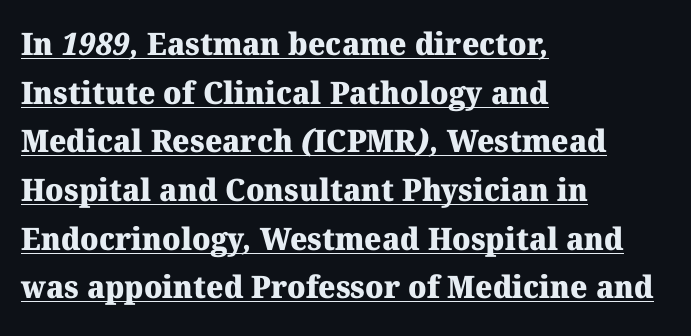
Does the copy run flush right? No — it runs flush left. The strokes are fattened all the way to bold. A normal amount of white space separates one row of letters from the next. Underlining? Definitely there. Think of a printed novel: that variable character pitch is what you see here. Examine the stroke ends and you'll spot serifs.
